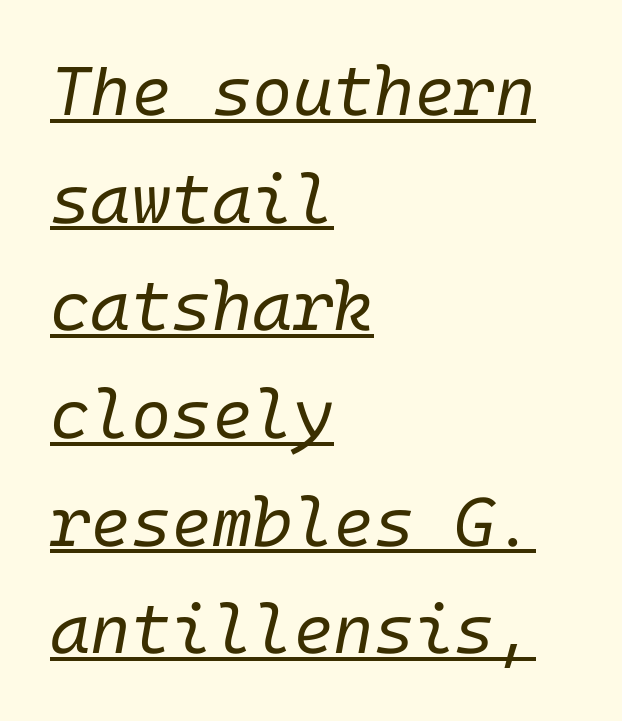
A baseline rule has been typeset under these characters. Does the leading feel generous? No, just average. Which margin do the lines hug? The left one — the right edge is uneven. No heavy texture on the line: the type isn't bold.
